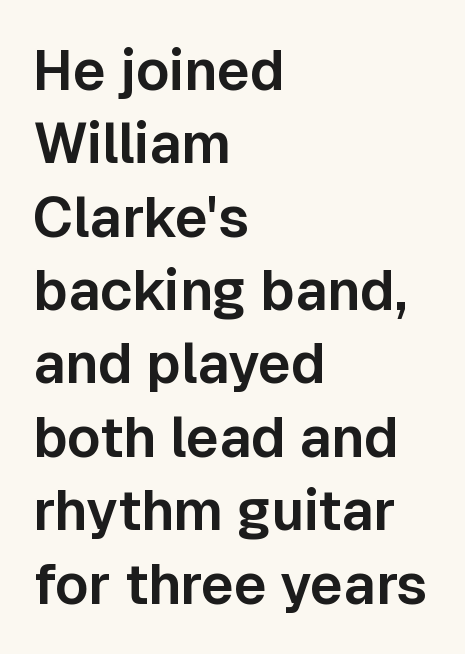
The image shows 56 px sans-serif type, upright; set left-aligned, normal line spacing (1.31x), normal letter spacing, not underlined; low stroke contrast and a medium x-height.
